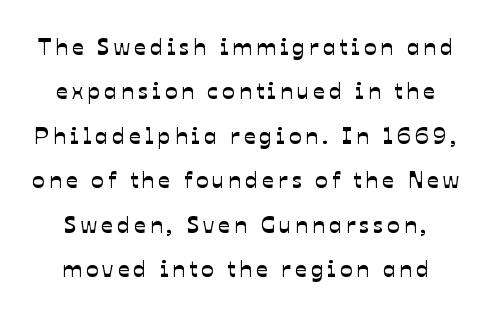
Every row of glyphs is offset so its center matches the block's center. The rendering uses a large line-height, opening up the rows. Anything drawn beneath the words? Only blank space.
